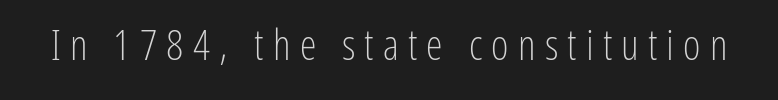
{"serif": "no", "italic": "no", "bold": "no", "weight": "light", "width": "condensed", "stroke_contrast": "low", "x_height": "medium", "monospaced": "no", "underline": "no", "letter_spacing": "wide", "letter_spacing_em": 0.22, "glyph_px": 42}
